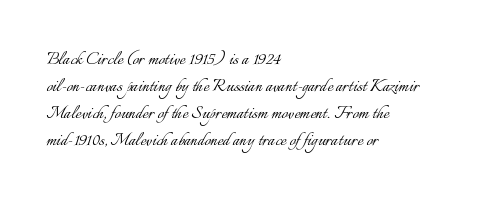
The image shows 22 px text type; set left-aligned, line spacing 1.22x, normal letter spacing, not underlined.
